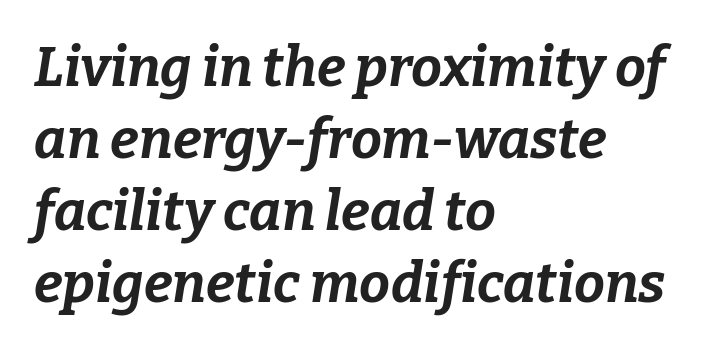
{"italic": "yes", "lean": "right", "slant_degrees": 9, "bold": "yes", "weight": "bold", "width": "normal", "stroke_contrast": "low", "x_height": "medium", "monospaced": "no", "underline": "no", "align": "left", "line_spacing": "normal", "line_spacing_ratio": 1.31, "letter_spacing": "normal", "letter_spacing_em": 0.0, "glyph_px": 55}
